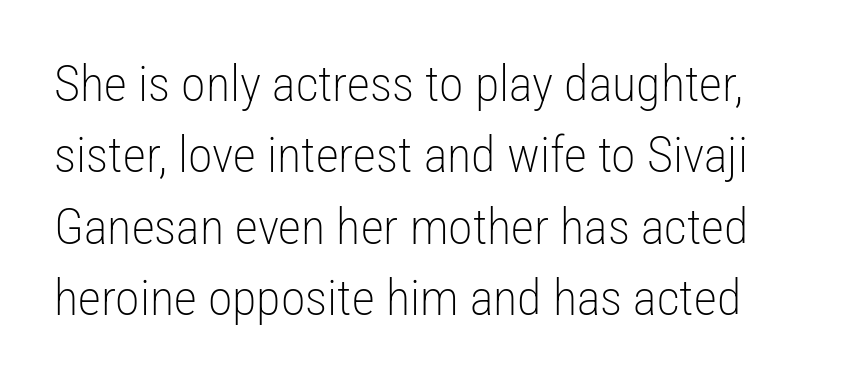
The image shows 50 px light, condensed sans-serif type, upright; set normal line spacing (1.43x), normal letter spacing, not underlined; low stroke contrast and a medium x-height.
